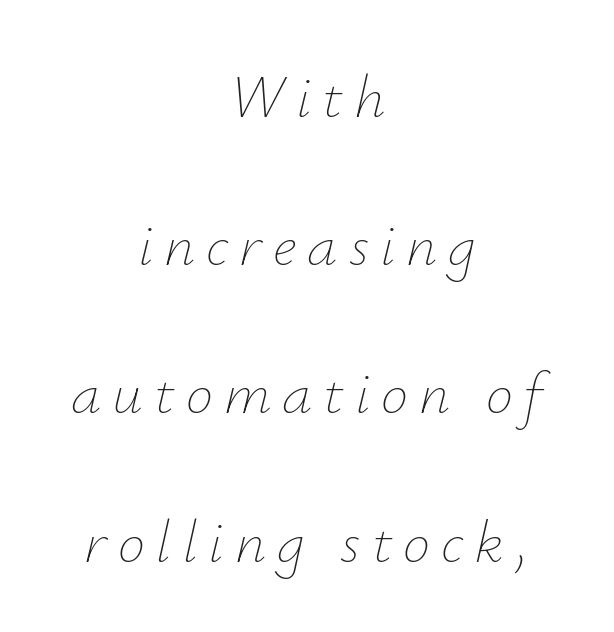
{"italic": "yes", "lean": "right", "slant_degrees": 12, "bold": "no", "weight": "thin", "width": "normal", "stroke_contrast": "low", "x_height": "small", "monospaced": "no", "underline": "no", "align": "center", "line_spacing": "loose", "line_spacing_ratio": 2.43, "glyph_px": 61}
